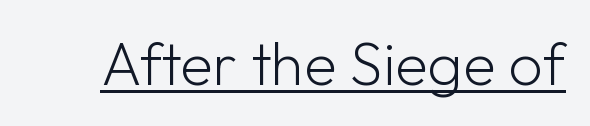
{"serif": "no", "italic": "no", "bold": "no", "weight": "light", "width": "normal", "stroke_contrast": "low", "x_height": "medium", "monospaced": "no", "underline": "yes", "letter_spacing": "normal", "letter_spacing_em": 0.0, "glyph_px": 60}
